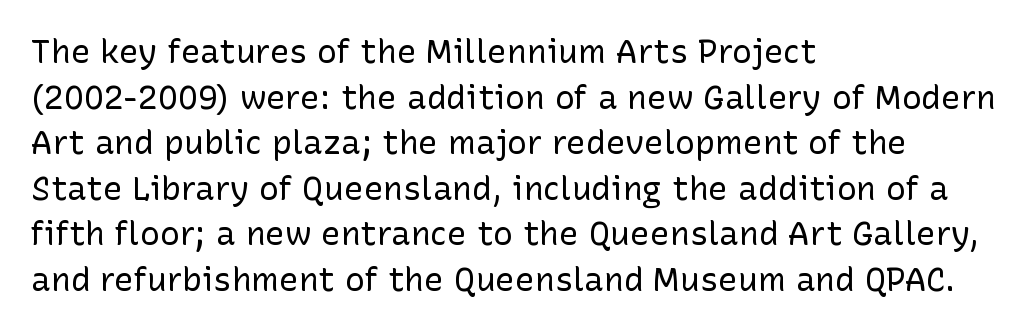
The image shows 33 px regular-weight sans-serif type, upright; set left-aligned, normal line spacing (1.38x), normal letter spacing, not underlined; low stroke contrast and a medium x-height.
